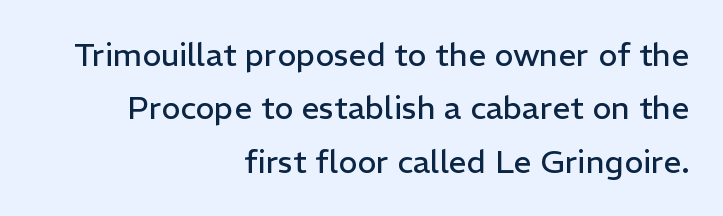
Is the stroke heavy? The answer is a plain regular-or-lighter. Anything drawn beneath the words? Only blank space. Normally led — the rows are evenly, conventionally spaced. The designer went with a sans here, leaving each stem footless.
